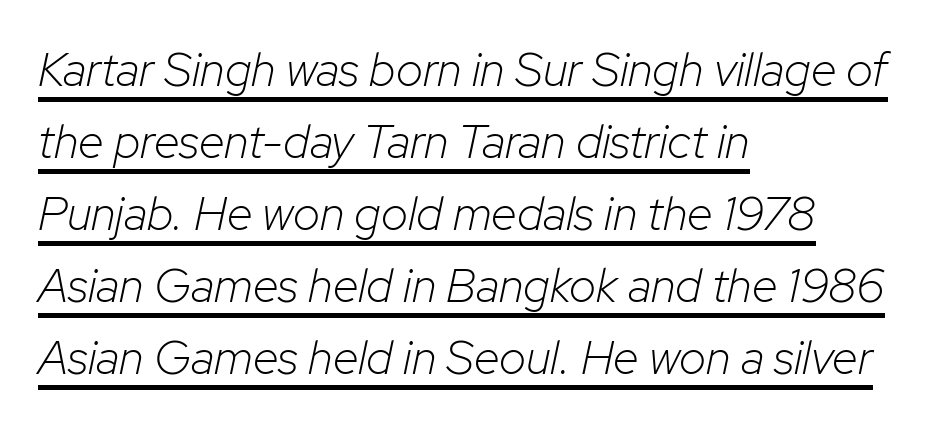
The image shows 47 px light type, italic (leaning right); set left-aligned, normal line spacing (1.53x), normal letter spacing, underlined; low stroke contrast and a medium x-height.
